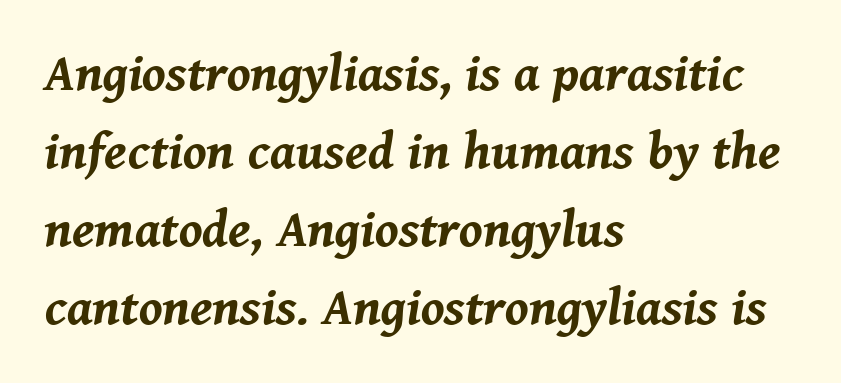
{"italic": "yes", "lean": "right", "slant_degrees": 8, "bold": "yes", "weight": "bold", "width": "normal", "stroke_contrast": "medium", "x_height": "medium", "monospaced": "no", "underline": "no", "align": "left", "line_spacing": "normal", "line_spacing_ratio": 1.5, "letter_spacing": "normal", "letter_spacing_em": 0.0, "glyph_px": 52}
